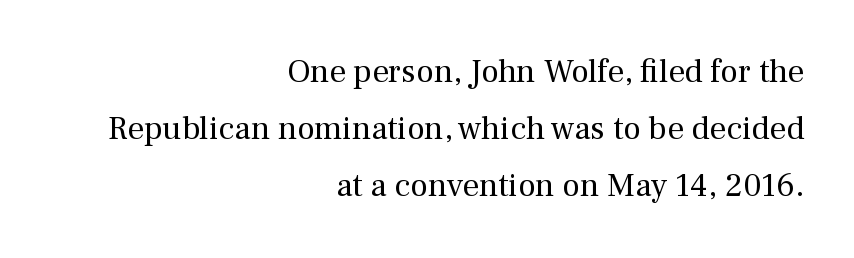
{"serif": "yes", "italic": "no", "bold": "no", "weight": "regular", "width": "normal", "stroke_contrast": "medium", "x_height": "medium", "monospaced": "no", "underline": "no", "align": "right", "line_spacing_ratio": 1.72, "letter_spacing": "normal", "letter_spacing_em": 0.0, "glyph_px": 33}
